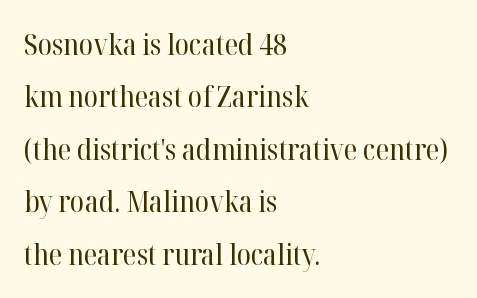
Every character sits straight up, as roman type does. The rendering uses natural spacing where letterforms have individual widths. Tracking here is standard; glyphs follow each other at the usual distance. Underline: absent. Is the stroke heavy? The answer is a plain regular-or-lighter. Note: serifs present on the glyphs.
